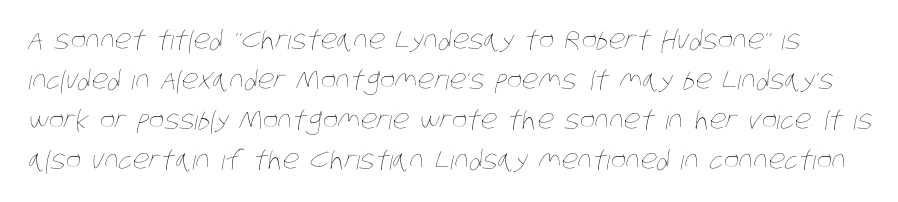
The image shows 26 px text type; set normal line spacing (1.54x), normal letter spacing, not underlined.
